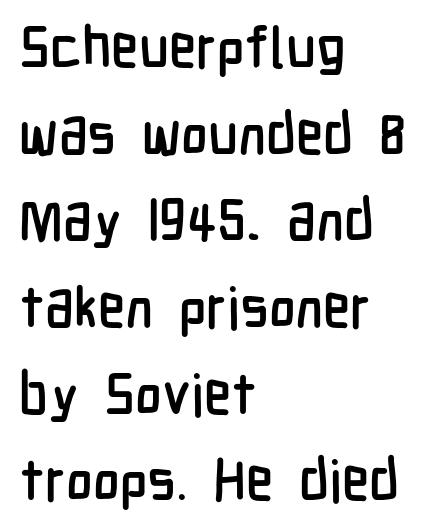
The rows are spaced the way most documents space them. The text block is weighted toward the left margin, trailing off unevenly rightward. The rendering uses natural spacing where letterforms have individual widths. How are the letters spaced? Ordinarily, with no added tracking. Honestly, there is no underline to notice here at all. Grotesque or geometric, the face here clearly has no serifs.
